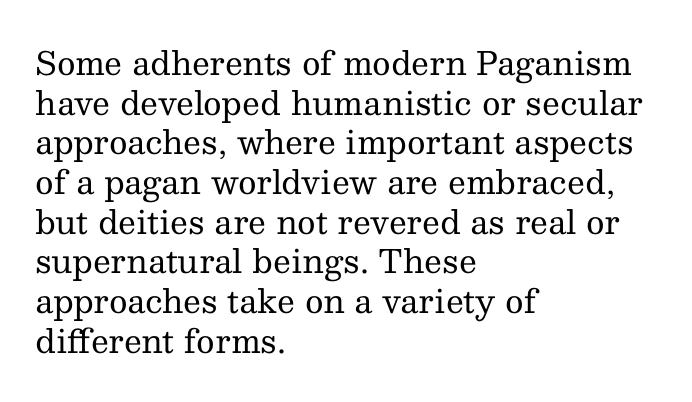
Typographically, this falls in the serif category. Quick note: not italic, upright. The foot of each line stays bare and open. Here the designer chose a conventional face with non-uniform glyph widths. Tracking value appears to be zero — textbook default spacing. Alignment: flush left.
